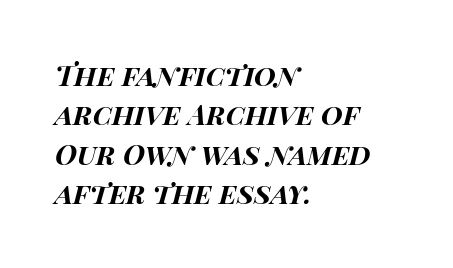
Q: Is the text bold? A: Yes.
Q: Is the text italic (slanted)? A: Yes, it leans right by about 15 degrees.
Q: Is the text underlined? A: No.
Q: How is the paragraph aligned? A: Left-aligned.
Q: Is the spacing between letters normal or unusually wide? A: Normal.
Q: Is the spacing between lines tight, normal or loose? A: Normal.
Q: Width (condensed, normal, or wide)? A: Wide.
Q: Stroke contrast? A: High.
Q: x-height? A: Large.
Q: Monospaced? A: No.
